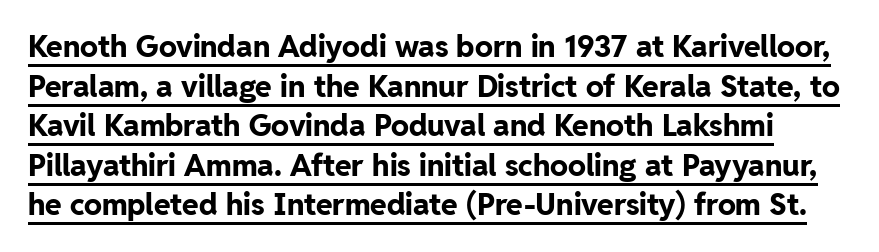
{"serif": "no", "italic": "no", "bold": "yes", "weight": "bold", "width": "normal", "stroke_contrast": "low", "x_height": "medium", "monospaced": "no", "underline": "yes", "line_spacing": "normal", "line_spacing_ratio": 1.32, "letter_spacing": "normal", "letter_spacing_em": 0.0, "glyph_px": 30}
